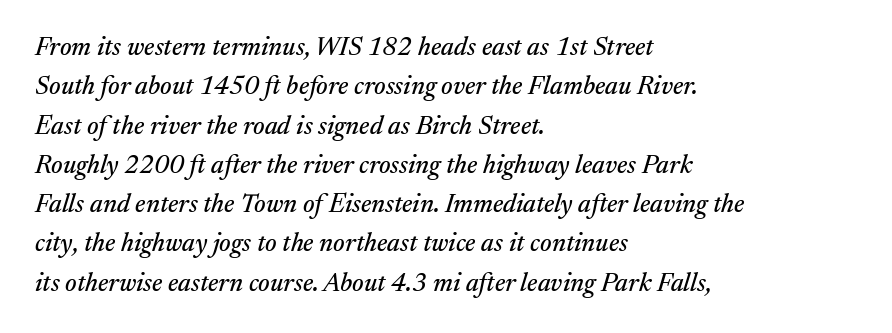
{"italic": "yes", "lean": "right", "slant_degrees": 17, "underline": "no", "align": "left", "line_spacing": "normal", "line_spacing_ratio": 1.51, "letter_spacing": "normal", "letter_spacing_em": 0.0, "glyph_px": 26}
